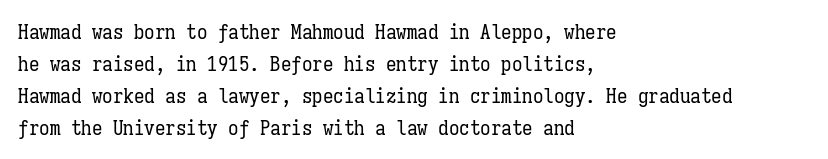
Q: Is the text bold? A: No.
Q: Is the text italic (slanted)? A: No, it is upright.
Q: Is the text underlined? A: No.
Q: How is the paragraph aligned? A: Left-aligned.
Q: Is the spacing between letters normal or unusually wide? A: Normal.
Q: Is the spacing between lines tight, normal or loose? A: Normal.
